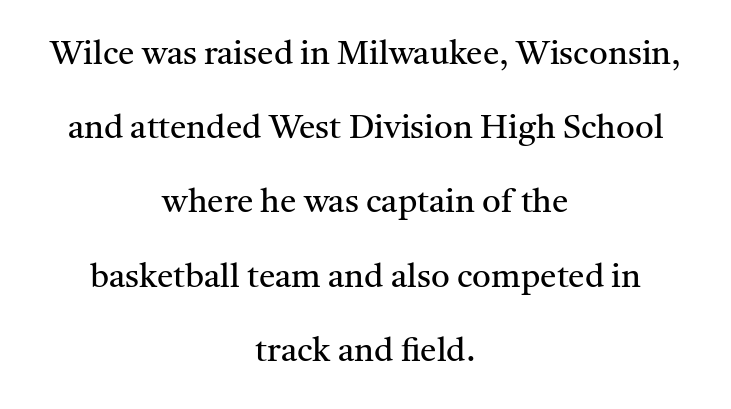
Q: Is the text bold? A: No.
Q: Is the text italic (slanted)? A: No, it is upright.
Q: Is the typeface a serif or a sans-serif typeface? A: Serif.
Q: Is the text underlined? A: No.
Q: How is the paragraph aligned? A: Centered.
Q: Is the spacing between letters normal or unusually wide? A: Normal.
Q: Is the spacing between lines tight, normal or loose? A: Loose.
Q: Width (condensed, normal, or wide)? A: Normal.
Q: Stroke contrast? A: Medium.
Q: x-height? A: Medium.
Q: Monospaced? A: No.
